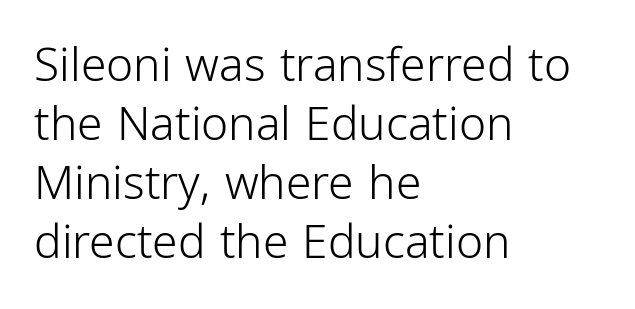
{"serif": "no", "italic": "no", "bold": "no", "weight": "light", "width": "condensed", "stroke_contrast": "low", "x_height": "medium", "monospaced": "no", "underline": "no", "align": "left", "line_spacing": "normal", "line_spacing_ratio": 1.28, "letter_spacing": "normal", "letter_spacing_em": 0.0, "glyph_px": 46}
